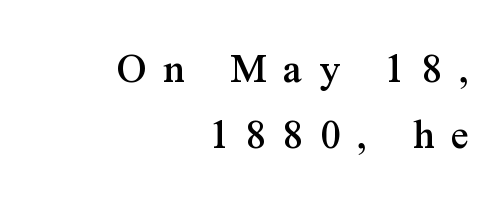
Q: Is the text italic (slanted)? A: No, it is upright.
Q: Is the typeface a serif or a sans-serif typeface? A: Serif.
Q: Is the text underlined? A: No.
Q: How is the paragraph aligned? A: Right-aligned.
Q: Is the spacing between letters normal or unusually wide? A: Unusually wide.
Q: Is the spacing between lines tight, normal or loose? A: Normal.
Q: Width (condensed, normal, or wide)? A: Normal.
Q: Stroke contrast? A: Medium.
Q: x-height? A: Medium.
Q: Monospaced? A: No.
